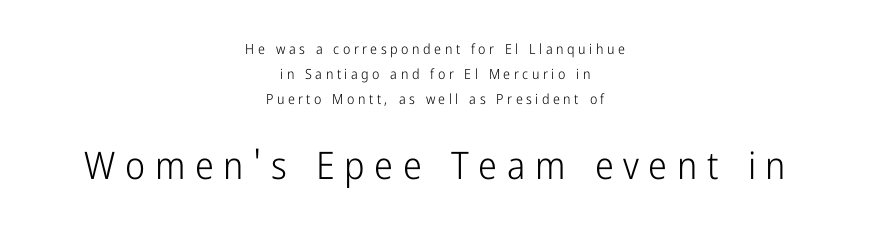
{"serif": "no", "italic": "no", "bold": "no", "weight": "light", "width": "condensed", "stroke_contrast": "low", "x_height": "medium", "monospaced": "no", "underline": "no", "align": "center", "line_spacing_ratio": 1.78, "letter_spacing": "wide", "letter_spacing_em": 0.25, "larger_block": "second", "size_ratio": 2.71, "glyph_px": 38}
